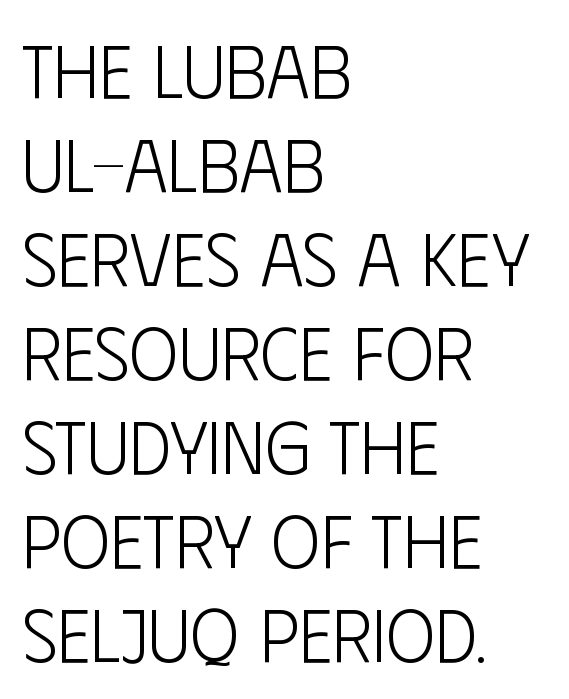
The image shows 74 px light, condensed sans-serif type, upright; set left-aligned, normal line spacing (1.27x), normal letter spacing, not underlined; low stroke contrast and a large x-height.
